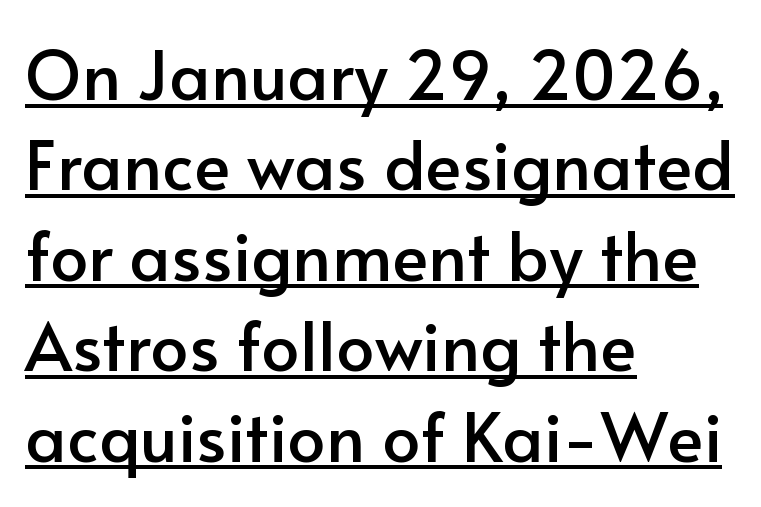
Q: Is the text italic (slanted)? A: No, it is upright.
Q: Is the typeface a serif or a sans-serif typeface? A: Sans-serif.
Q: Is the text underlined? A: Yes.
Q: How is the paragraph aligned? A: Left-aligned.
Q: Is the spacing between letters normal or unusually wide? A: Normal.
Q: Is the spacing between lines tight, normal or loose? A: Normal.
Q: Width (condensed, normal, or wide)? A: Normal.
Q: Stroke contrast? A: Low.
Q: x-height? A: Small.
Q: Monospaced? A: No.
